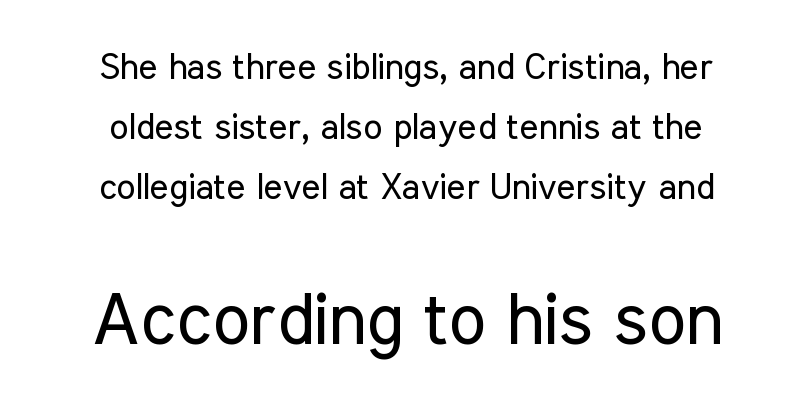
Q: Is the text bold? A: No.
Q: Is the text italic (slanted)? A: No, it is upright.
Q: Is the typeface a serif or a sans-serif typeface? A: Sans-serif.
Q: Is the text underlined? A: No.
Q: Is the spacing between letters normal or unusually wide? A: Normal.
Q: Is the spacing between lines tight, normal or loose? A: Normal.
Q: Which block of text is set in a larger size, the first (top) or the second (bottom)? A: The second (bottom) one.
Q: Width (condensed, normal, or wide)? A: Condensed.
Q: Stroke contrast? A: Low.
Q: x-height? A: Medium.
Q: Monospaced? A: No.
